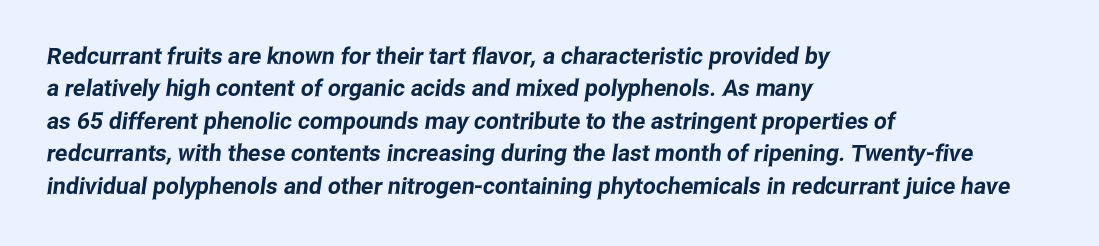
Nobody touched the tracking dial on this one. Any mark beneath the type? The region is blank. Quick note: interline space is typical. The lines in this sample share a left origin and differ only in where they stop.
